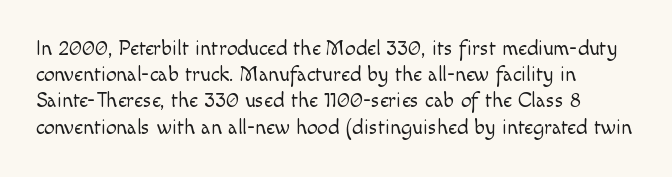
Does extra space separate the letters? No, they use regular spacing. Layout note: lines flush left. The area under the type is left untouched. This reads as an unemphasized weight, regular at the heaviest. This is roman type, the default non-slanted kind. Vertical spacing — default.
